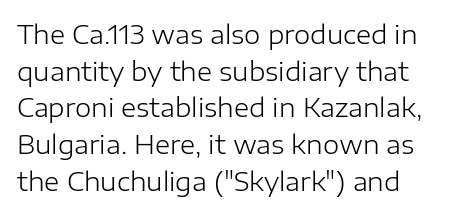
{"italic": "no", "bold": "no", "underline": "no", "line_spacing": "normal", "line_spacing_ratio": 1.41, "letter_spacing": "normal", "letter_spacing_em": 0.0, "glyph_px": 26}
